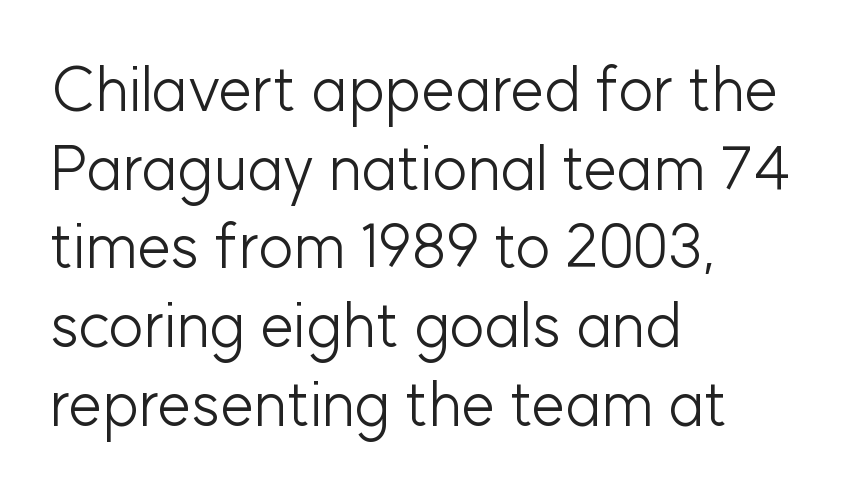
{"serif": "no", "italic": "no", "bold": "no", "weight": "light", "width": "normal", "stroke_contrast": "low", "x_height": "medium", "monospaced": "no", "underline": "no", "align": "left", "line_spacing": "normal", "line_spacing_ratio": 1.29, "letter_spacing": "normal", "letter_spacing_em": 0.0, "glyph_px": 61}
